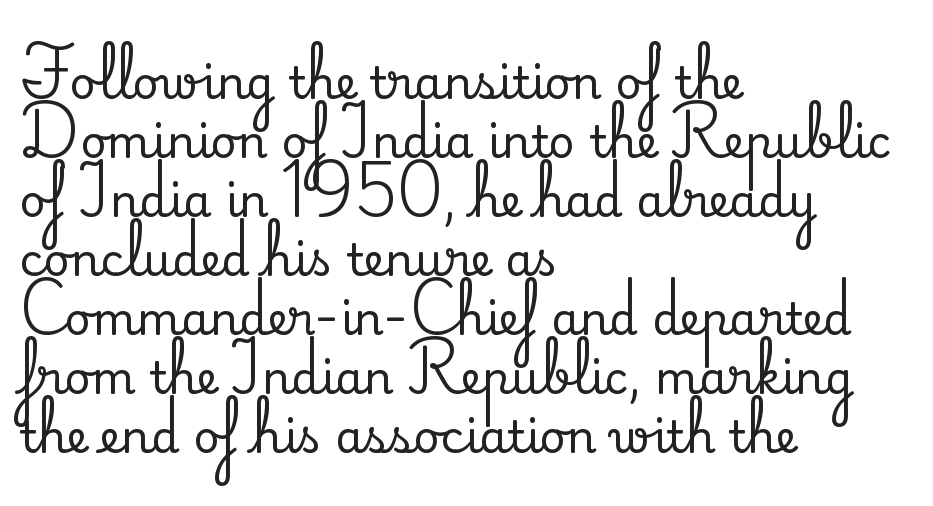
{"serif": "yes", "italic": "no", "width": "normal", "stroke_contrast": "medium", "x_height": "small", "monospaced": "no", "underline": "no", "align": "left", "line_spacing": "normal", "line_spacing_ratio": 1.31, "letter_spacing": "normal", "letter_spacing_em": 0.0, "glyph_px": 45}
